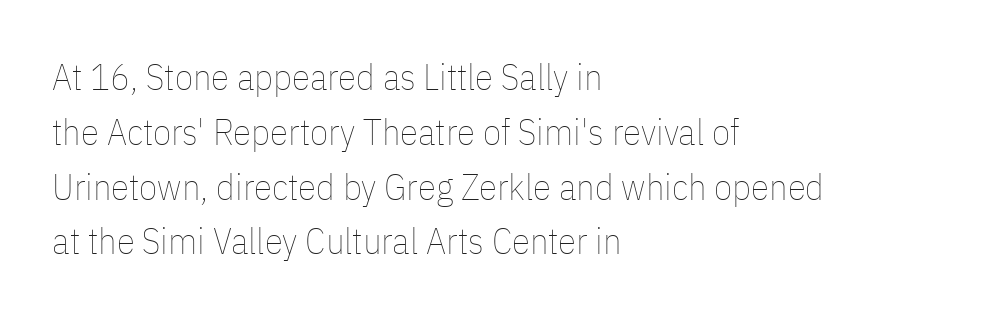
Q: Is the text bold? A: No.
Q: Is the text italic (slanted)? A: No, it is upright.
Q: Is the text underlined? A: No.
Q: How is the paragraph aligned? A: Left-aligned.
Q: Is the spacing between letters normal or unusually wide? A: Normal.
Q: Is the spacing between lines tight, normal or loose? A: Normal.
Q: Width (condensed, normal, or wide)? A: Condensed.
Q: Stroke contrast? A: Low.
Q: x-height? A: Medium.
Q: Monospaced? A: No.
